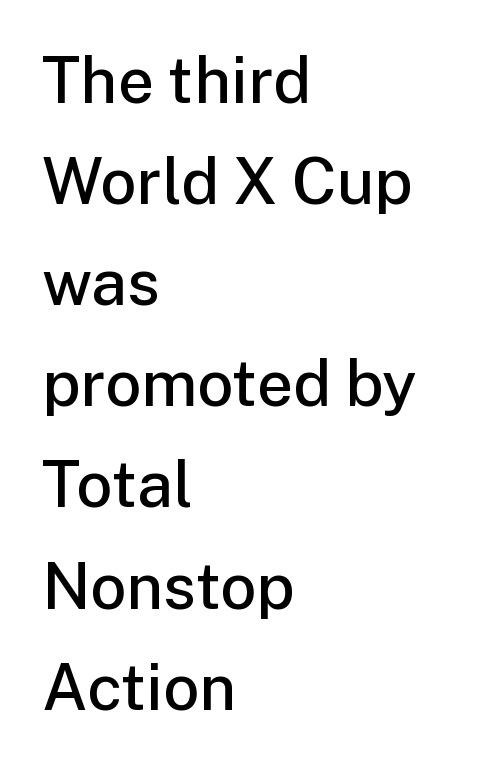
This is the regular roman posture of the typeface. Descenders are the only things crossing below the line. Weight: semibold (demi). Successive baselines arrive at the customary interval. How are the letters spaced? Ordinarily, with no added tracking.
